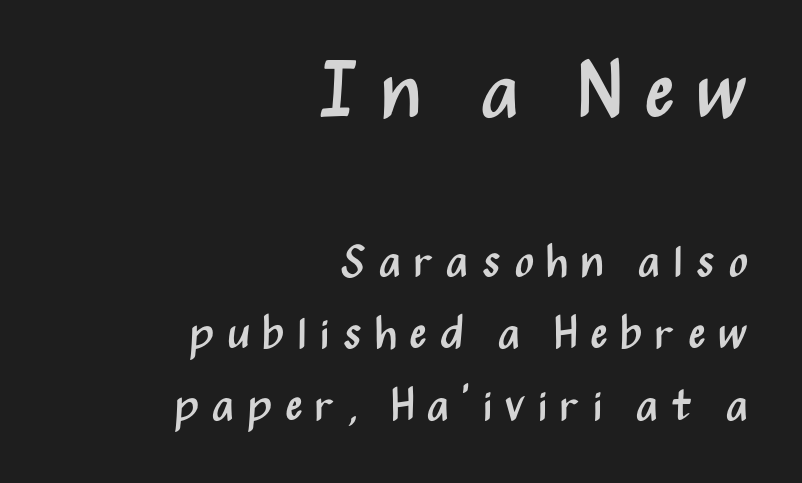
Compared with typical paragraphs, the rows here are spaced about the same. The letters stand straight up with perfectly vertical stems. This rendering features lettering with no underline. Is this a fixed-width face? No — the glyphs have proportional, varying widths. Look at the glyph heights: the upper group is clearly the bigger setting.
